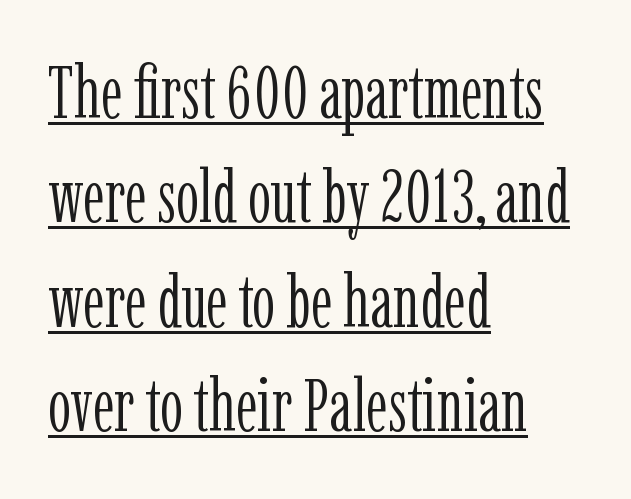
Q: Is the text bold? A: No.
Q: Is the text italic (slanted)? A: No, it is upright.
Q: Is the typeface a serif or a sans-serif typeface? A: Serif.
Q: Is the text underlined? A: Yes.
Q: How is the paragraph aligned? A: Left-aligned.
Q: Is the spacing between letters normal or unusually wide? A: Normal.
Q: Is the spacing between lines tight, normal or loose? A: Normal.
Q: Width (condensed, normal, or wide)? A: Condensed.
Q: Stroke contrast? A: Low.
Q: x-height? A: Medium.
Q: Monospaced? A: No.
